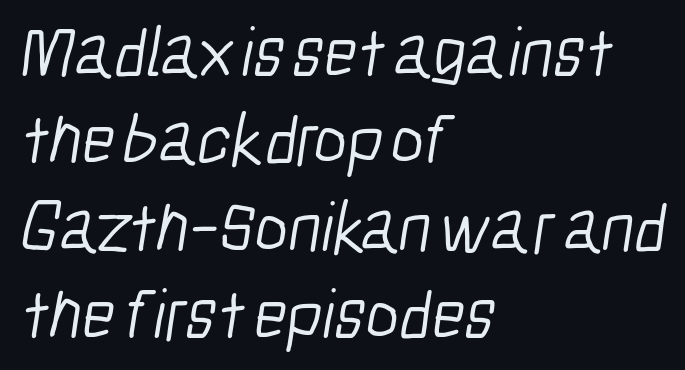
{"serif": "no", "bold": "no", "weight": "light", "width": "condensed", "stroke_contrast": "low", "x_height": "medium", "monospaced": "no", "underline": "no", "align": "left", "line_spacing_ratio": 1.23, "letter_spacing": "normal", "letter_spacing_em": 0.0, "glyph_px": 71}
